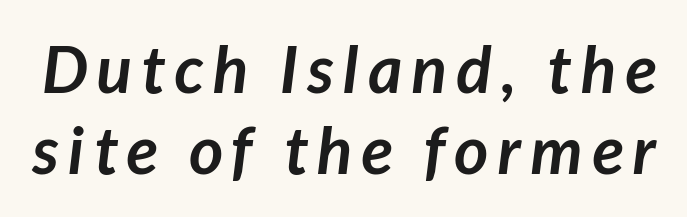
The image shows 66 px semibold sans-serif type; set line spacing 1.22x, not underlined; low stroke contrast and a medium x-height.
